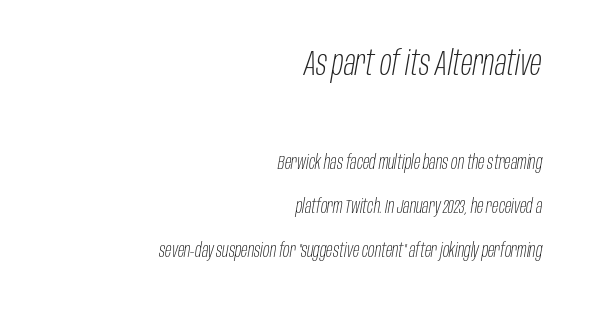
The image shows 34 px light, condensed type, italic (leaning right); set right-aligned, loose line spacing (2.32x), normal letter spacing, not underlined; the first (top) block is 1.79x larger; low stroke contrast and a large x-height.
